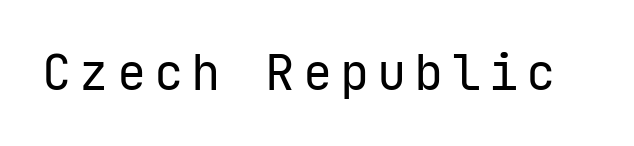
The image shows 49 px regular-weight sans-serif type, upright, monospaced; set not underlined; low stroke contrast and a medium x-height.
